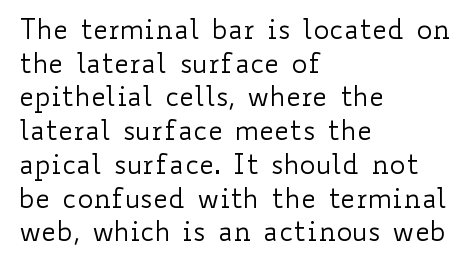
Whoever set this chose a conventional vertical rhythm. Each stroke keeps to a modest, everyday thickness or less. Is there any slant? The stems are plumb. Any mark beneath the type? The region is blank. Horizontal alignment here is leftward, the default for most running prose.
